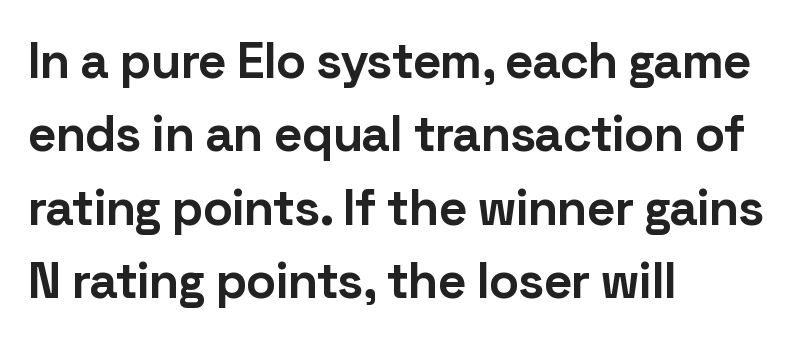
The image shows 50 px bold sans-serif type, upright; set left-aligned, normal line spacing (1.47x), normal letter spacing, not underlined; low stroke contrast and a medium x-height.
